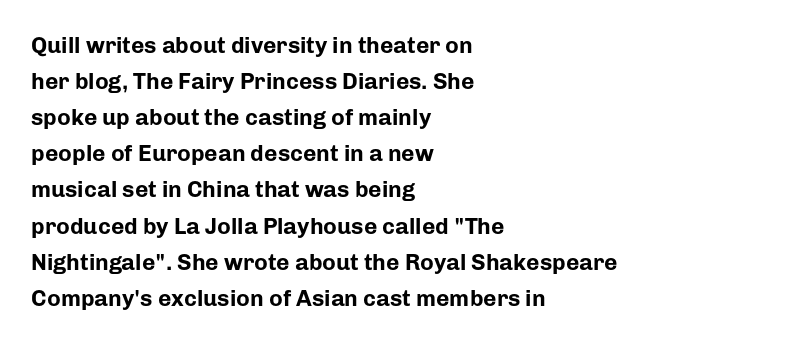
Q: Is the text bold? A: Yes.
Q: Is the text italic (slanted)? A: No, it is upright.
Q: Is the text underlined? A: No.
Q: How is the paragraph aligned? A: Left-aligned.
Q: Is the spacing between letters normal or unusually wide? A: Normal.
Q: Is the spacing between lines tight, normal or loose? A: Normal.
